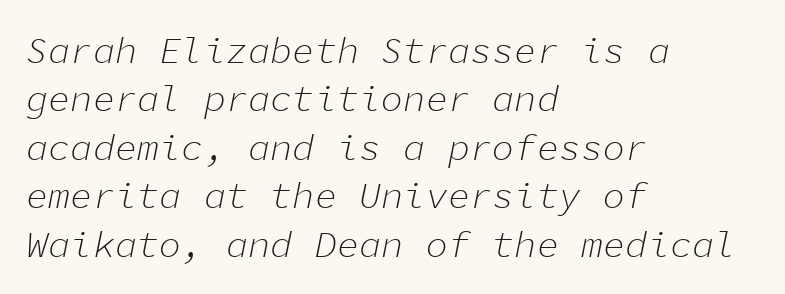
The type is set solid horizontally, with unmodified tracking. No letter is thick-stroked: the sample isn't bold. If you measured baseline to baseline, you'd find a middling distance. Tall strokes in this sample are angled rather than plumb.
